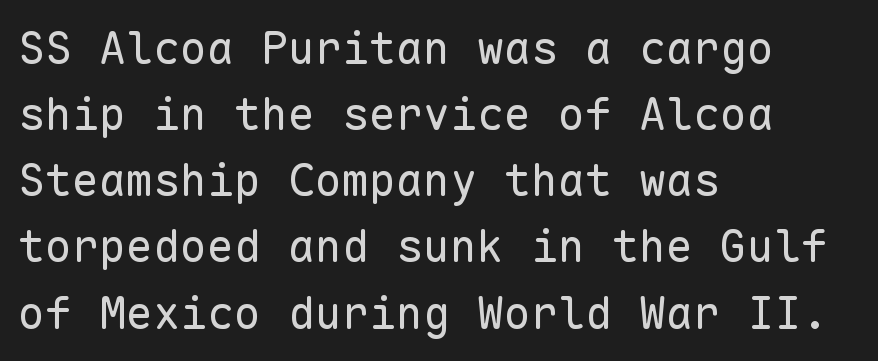
Q: Is the text bold? A: No.
Q: Is the text italic (slanted)? A: No, it is upright.
Q: Is the typeface a serif or a sans-serif typeface? A: Sans-serif.
Q: Is the text underlined? A: No.
Q: How is the paragraph aligned? A: Left-aligned.
Q: Is the spacing between letters normal or unusually wide? A: Normal.
Q: Is the spacing between lines tight, normal or loose? A: Normal.
Q: Width (condensed, normal, or wide)? A: Normal.
Q: Stroke contrast? A: Low.
Q: x-height? A: Medium.
Q: Monospaced? A: Yes.
